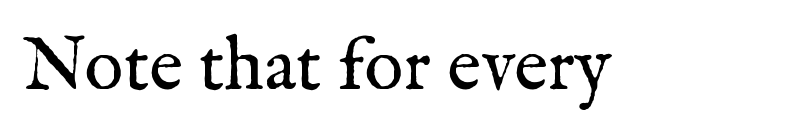
The image shows 74 px regular-weight serif type, upright; set normal letter spacing, not underlined; medium stroke contrast and a medium x-height.
